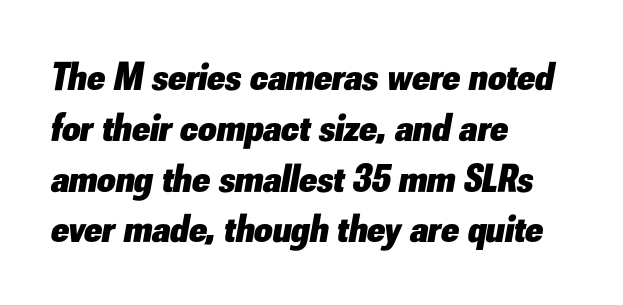
The image shows 40 px heavy type, italic (leaning right); set left-aligned, normal line spacing (1.27x), normal letter spacing, not underlined; low stroke contrast and a small x-height.
